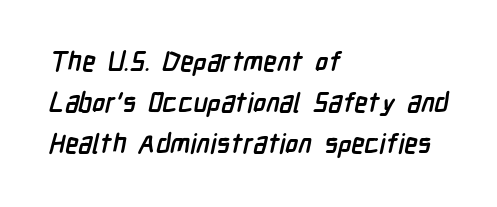
You could call the tracking neutral — neither tight nor loose. Bare-footed words on every line. Every row of glyphs begins at an identical x-position on the left. The vertical gap from one line to the next is medium. Caption: bold face, heavy strokes.
